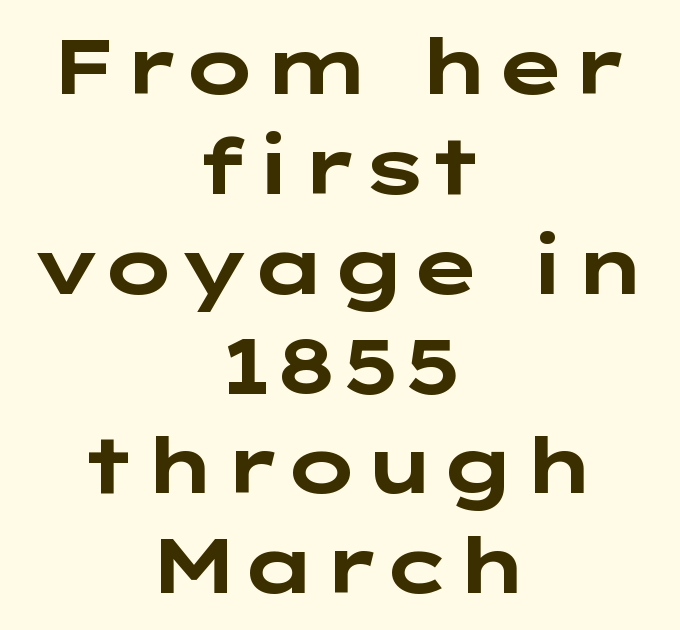
The image shows 78 px bold, wide sans-serif type, upright; set centered, normal line spacing (1.28x), normal letter spacing, not underlined; low stroke contrast and a medium x-height.
